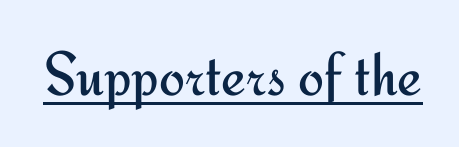
{"serif": "no", "italic": "no", "bold": "no", "weight": "regular", "width": "normal", "stroke_contrast": "medium", "x_height": "small", "monospaced": "no", "underline": "yes", "letter_spacing": "normal", "letter_spacing_em": 0.0, "glyph_px": 62}
